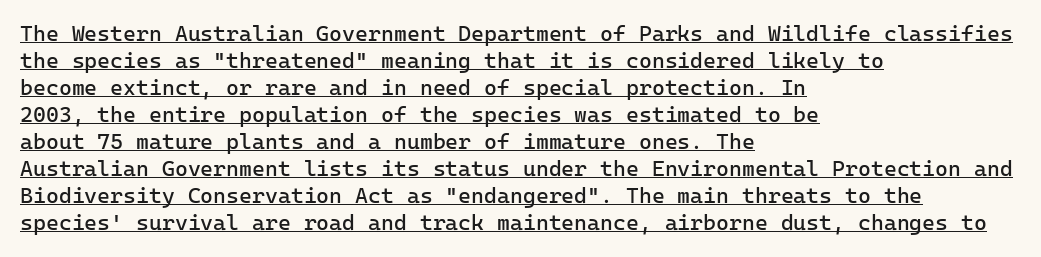
The image shows 22 px text type, upright; set left-aligned, line spacing 1.23x, normal letter spacing, underlined.
